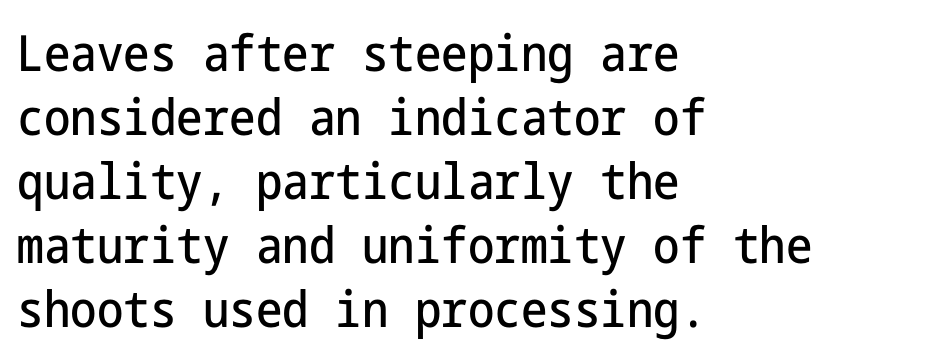
Q: Is the text italic (slanted)? A: No, it is upright.
Q: Is the typeface a serif or a sans-serif typeface? A: Sans-serif.
Q: Is the text underlined? A: No.
Q: How is the paragraph aligned? A: Left-aligned.
Q: Is the spacing between letters normal or unusually wide? A: Normal.
Q: Is the spacing between lines tight, normal or loose? A: Normal.
Q: Width (condensed, normal, or wide)? A: Condensed.
Q: Stroke contrast? A: Low.
Q: x-height? A: Medium.
